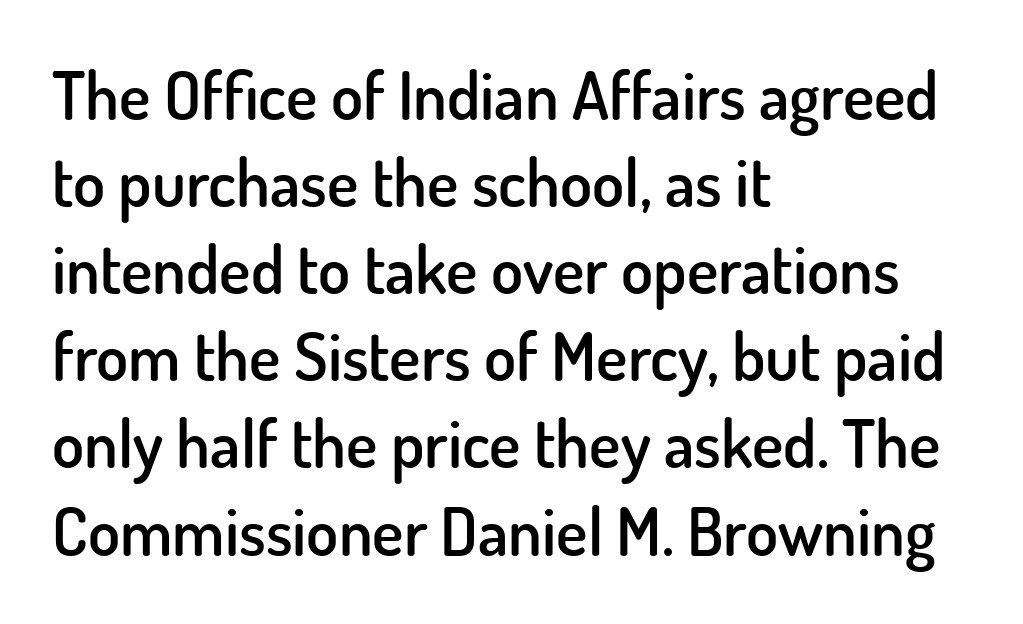
{"serif": "no", "italic": "no", "bold": "semi", "weight": "semibold", "width": "normal", "stroke_contrast": "low", "x_height": "small", "monospaced": "no", "underline": "no", "align": "left", "line_spacing": "normal", "line_spacing_ratio": 1.32, "letter_spacing": "normal", "letter_spacing_em": 0.0, "glyph_px": 66}
